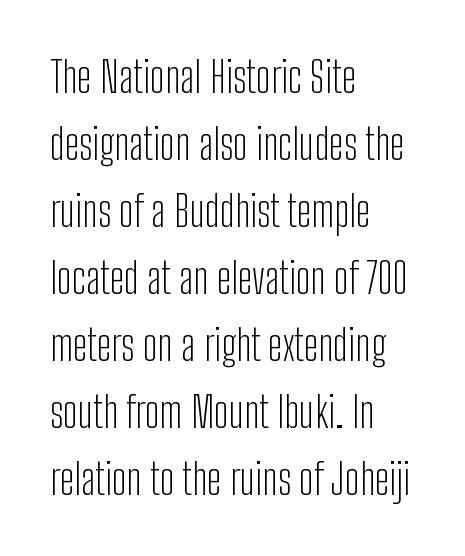
{"serif": "no", "italic": "no", "bold": "no", "weight": "light", "width": "condensed", "stroke_contrast": "low", "x_height": "medium", "monospaced": "no", "underline": "no", "align": "left", "line_spacing": "normal", "line_spacing_ratio": 1.56, "letter_spacing": "normal", "letter_spacing_em": 0.0, "glyph_px": 43}
